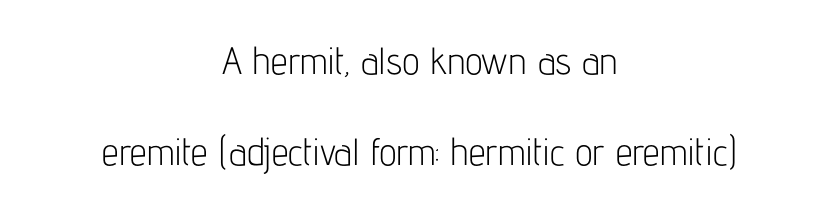
This sample uses a sans-serif face. The line-height multiplier appears high, well above default. Character widths vary here, with narrow letters taking less room than wide ones. The face looks like a standard text weight, possibly lighter. The specimen reads as upright at a glance.
